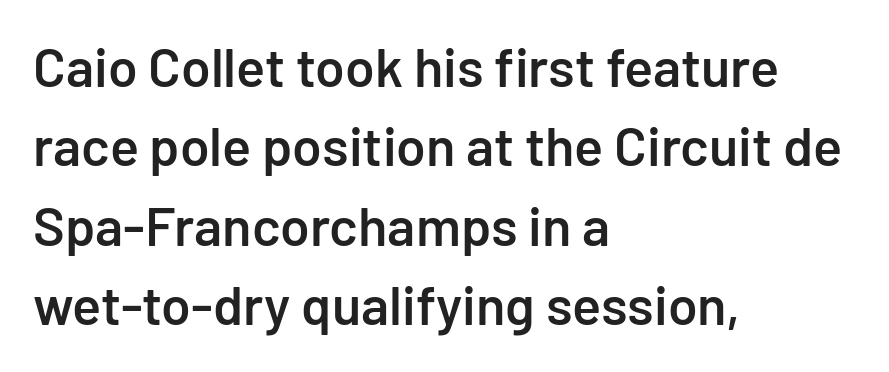
Q: Is the text bold? A: Semi-bold.
Q: Is the text italic (slanted)? A: No, it is upright.
Q: Is the typeface a serif or a sans-serif typeface? A: Sans-serif.
Q: Is the text underlined? A: No.
Q: How is the paragraph aligned? A: Left-aligned.
Q: Is the spacing between letters normal or unusually wide? A: Normal.
Q: Is the spacing between lines tight, normal or loose? A: Normal.
Q: Width (condensed, normal, or wide)? A: Normal.
Q: Stroke contrast? A: Low.
Q: x-height? A: Medium.
Q: Monospaced? A: No.
